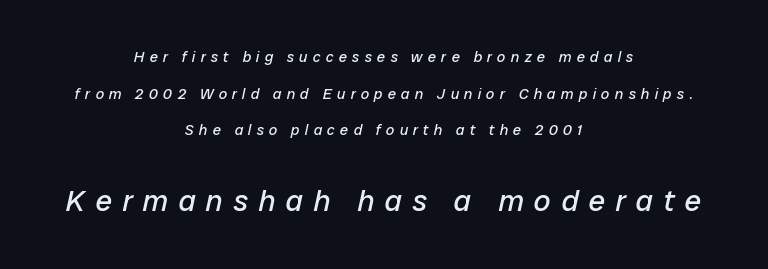
The image shows 30 px regular-weight type, italic (leaning right); set centered, loose line spacing (2.45x), unusually wide letter spacing (+0.34 em), not underlined; the second (bottom) block is 2.0x larger; low stroke contrast and a medium x-height.
